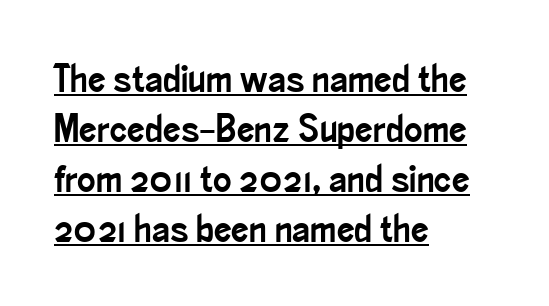
{"serif": "no", "italic": "no", "width": "condensed", "stroke_contrast": "low", "x_height": "small", "monospaced": "no", "underline": "yes", "align": "left", "line_spacing": "normal", "line_spacing_ratio": 1.28, "letter_spacing": "normal", "letter_spacing_em": 0.0, "glyph_px": 39}
